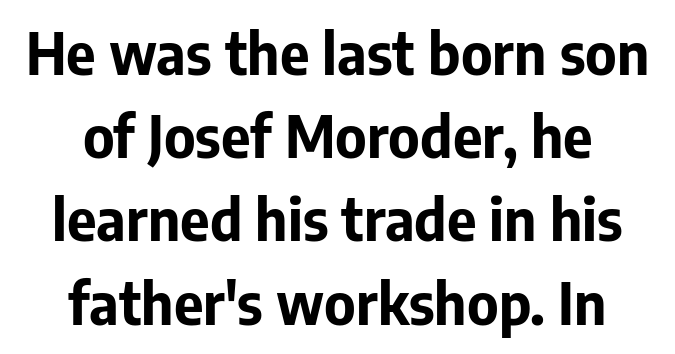
How would I describe the line gaps? Plain and ordinary. The rendering uses natural spacing where letterforms have individual widths. The typesetting leans heavy: a genuine bold. Font category for this specimen: sans-serif. The gap between lines stays unmarked.
